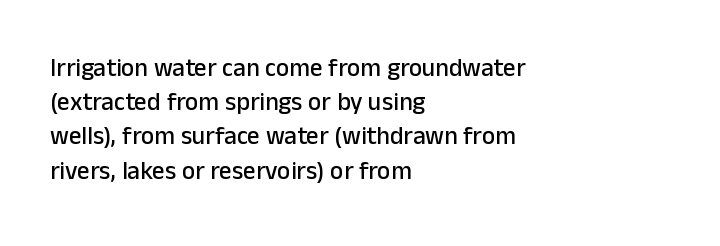
{"italic": "no", "underline": "no", "align": "left", "line_spacing": "normal", "line_spacing_ratio": 1.37, "letter_spacing": "normal", "letter_spacing_em": 0.0, "glyph_px": 25}
